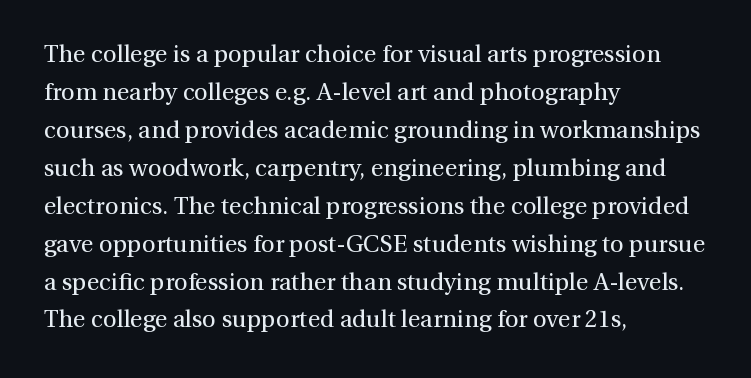
The image shows 24 px text type, upright; set left-aligned, normal line spacing (1.58x), normal letter spacing, not underlined.
